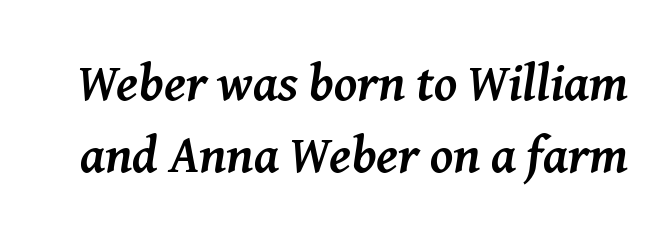
Check under the words: just untouched page. The rendering uses a bold face; every stroke is thick and dark. An italicized treatment has been applied to the whole sample. A typesetter would call this zero additional tracking. The face used here is proportionally spaced, like ordinary book or web type.
